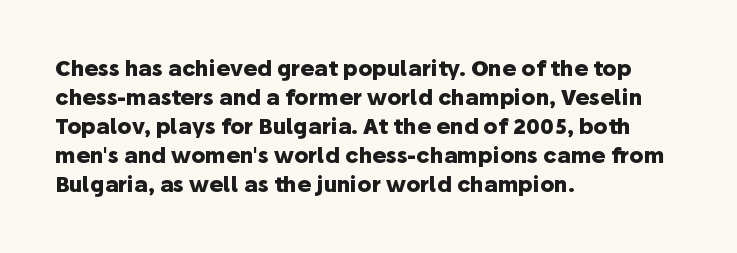
The image shows 21 px bold type, upright; set left-aligned, normal line spacing (1.38x), normal letter spacing, not underlined.
